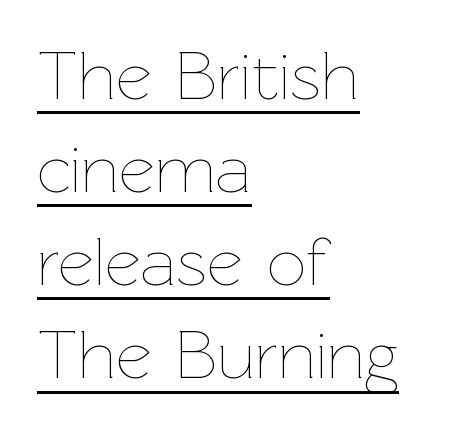
Standard letterfit; no display-style spreading of the glyphs. The string is rendered with underlining switched on. Weight: in the light-to-regular range. Which margin do the lines hug? The left one — the right edge is uneven.
